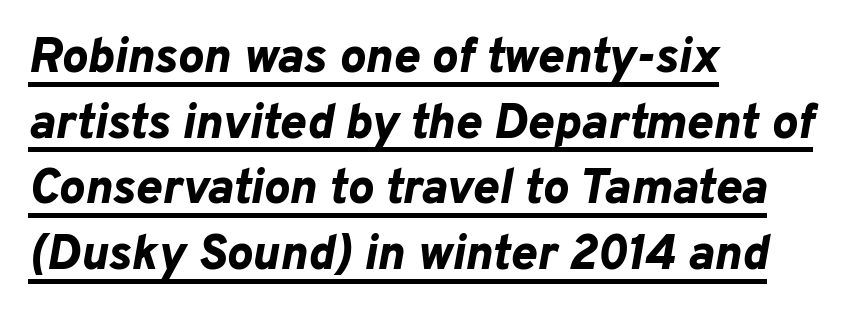
Character widths vary here, with narrow letters taking less room than wide ones. Its strokes are broad and dark, the hallmark of bold type. A rule runs beneath these lines of type. These lines keep a tight, regular rhythm from letter to letter.
